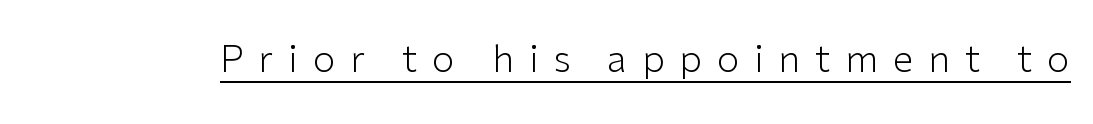
The line texture is sparse and dotted thanks to wide tracking. These characters rest on top of a visible drawn line. Each stroke keeps to a modest, everyday thickness or less. This is roman type, the default non-slanted kind. Do the characters align in a grid? No, the font is proportional. This rendering employs a face without finishing strokes, i.e., a sans-serif.
